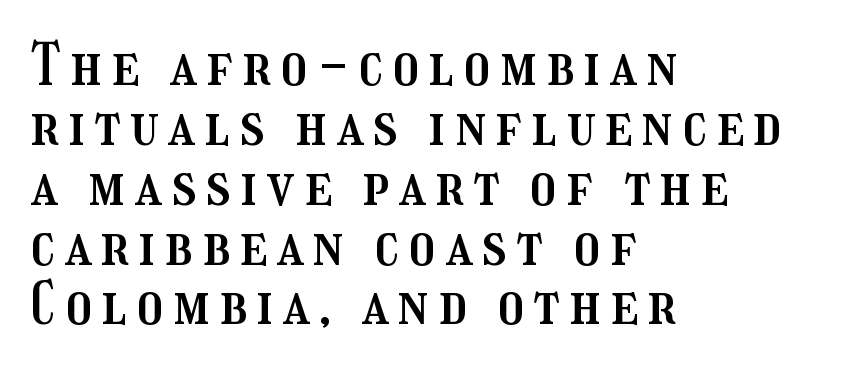
The image shows 57 px condensed type, upright; set left-aligned, tight line spacing (1.05x), not underlined; medium stroke contrast and a medium x-height.
